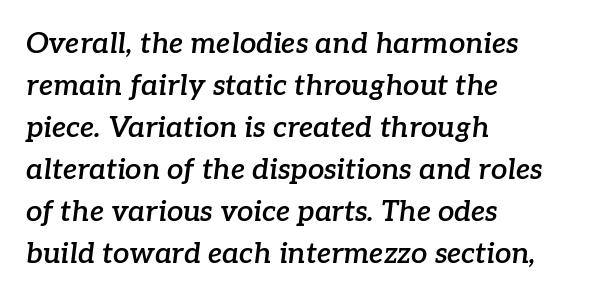
The image shows 29 px semibold serif type, italic (leaning right); set left-aligned, normal line spacing (1.45x), normal letter spacing, not underlined; low stroke contrast and a medium x-height.
